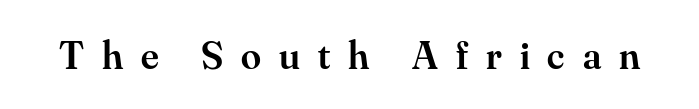
Words float on clear page, feet unadorned. Characters follow at a spacing far wider than the type designer built in. Each letter keeps its own natural width here, so spacing adapts to shape. Typesetter's note: demi weight, one step under bold.
